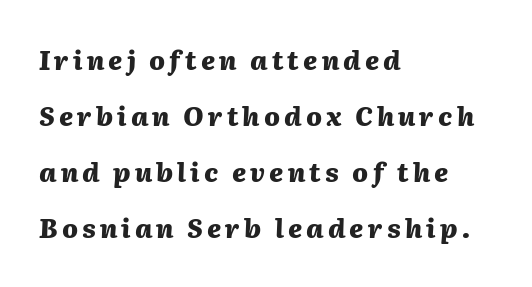
Q: Is the text bold? A: Yes.
Q: Is the text italic (slanted)? A: Yes, it leans right by about 2 degrees.
Q: Is the text underlined? A: No.
Q: How is the paragraph aligned? A: Left-aligned.
Q: Is the spacing between lines tight, normal or loose? A: Loose.
